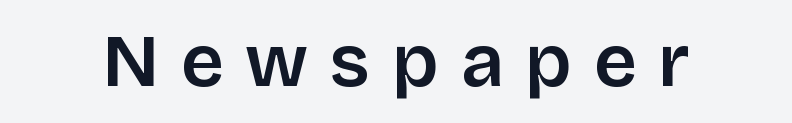
Q: Is the text italic (slanted)? A: No, it is upright.
Q: Is the typeface a serif or a sans-serif typeface? A: Sans-serif.
Q: Is the text underlined? A: No.
Q: Is the spacing between letters normal or unusually wide? A: Unusually wide.
Q: Width (condensed, normal, or wide)? A: Normal.
Q: Stroke contrast? A: Low.
Q: x-height? A: Large.
Q: Monospaced? A: No.
